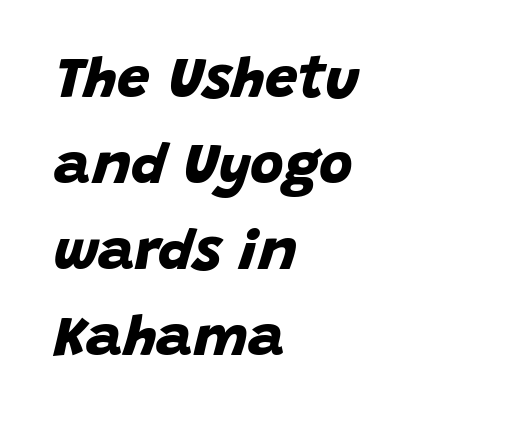
{"serif": "no", "bold": "yes", "weight": "bold", "width": "normal", "stroke_contrast": "low", "x_height": "large", "monospaced": "no", "underline": "no", "align": "left", "line_spacing": "normal", "line_spacing_ratio": 1.48, "letter_spacing": "normal", "letter_spacing_em": 0.0, "glyph_px": 58}
